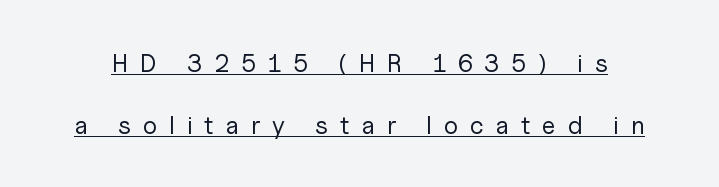
Q: Is the text bold? A: No.
Q: Is the text italic (slanted)? A: No, it is upright.
Q: Is the text underlined? A: Yes.
Q: Is the spacing between letters normal or unusually wide? A: Unusually wide.
Q: Is the spacing between lines tight, normal or loose? A: Loose.
